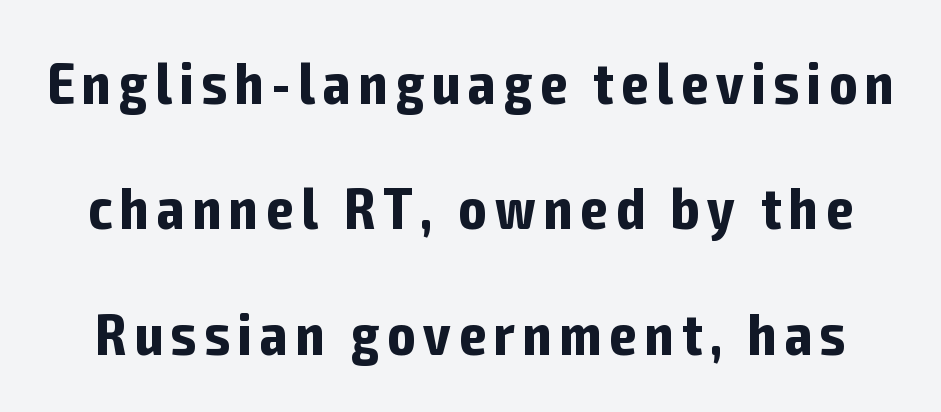
{"serif": "no", "italic": "no", "bold": "yes", "weight": "bold", "width": "condensed", "stroke_contrast": "low", "x_height": "medium", "monospaced": "no", "underline": "no", "line_spacing": "loose", "line_spacing_ratio": 2.16, "glyph_px": 58}
